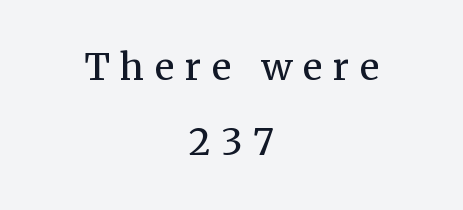
Q: Is the text bold? A: No.
Q: Is the text italic (slanted)? A: No, it is upright.
Q: Is the typeface a serif or a sans-serif typeface? A: Serif.
Q: Is the text underlined? A: No.
Q: How is the paragraph aligned? A: Centered.
Q: Is the spacing between letters normal or unusually wide? A: Unusually wide.
Q: Is the spacing between lines tight, normal or loose? A: Loose.
Q: Width (condensed, normal, or wide)? A: Normal.
Q: Stroke contrast? A: Medium.
Q: x-height? A: Medium.
Q: Monospaced? A: No.
